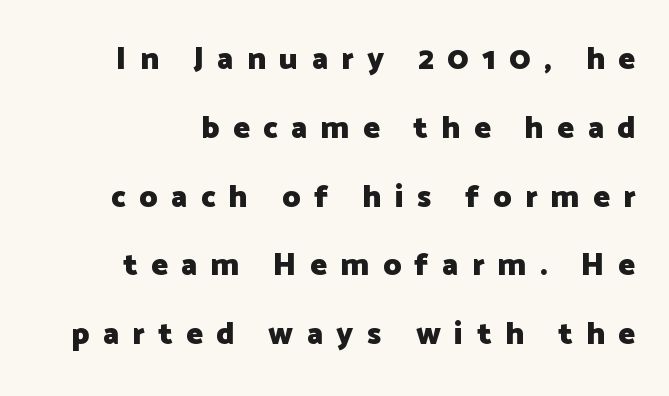
{"serif": "no", "italic": "no", "bold": "yes", "weight": "heavy", "width": "normal", "stroke_contrast": "low", "x_height": "medium", "monospaced": "no", "underline": "no", "line_spacing": "loose", "line_spacing_ratio": 2.22, "letter_spacing": "wide", "letter_spacing_em": 0.44, "glyph_px": 31}
